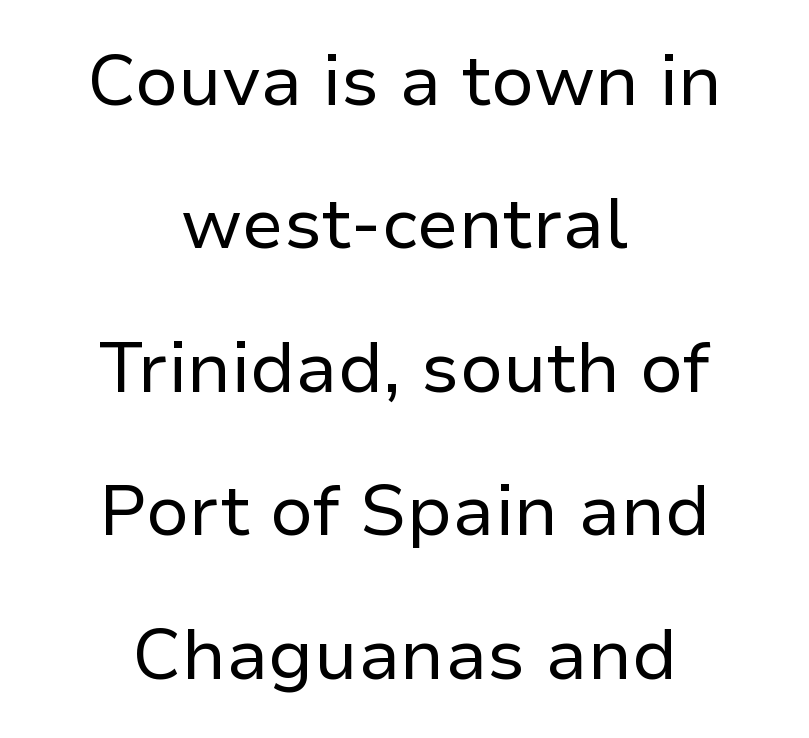
Q: Is the text bold? A: No.
Q: Is the text italic (slanted)? A: No, it is upright.
Q: Is the typeface a serif or a sans-serif typeface? A: Sans-serif.
Q: Is the text underlined? A: No.
Q: How is the paragraph aligned? A: Centered.
Q: Is the spacing between letters normal or unusually wide? A: Normal.
Q: Is the spacing between lines tight, normal or loose? A: Loose.
Q: Width (condensed, normal, or wide)? A: Normal.
Q: Stroke contrast? A: Low.
Q: x-height? A: Medium.
Q: Monospaced? A: No.
